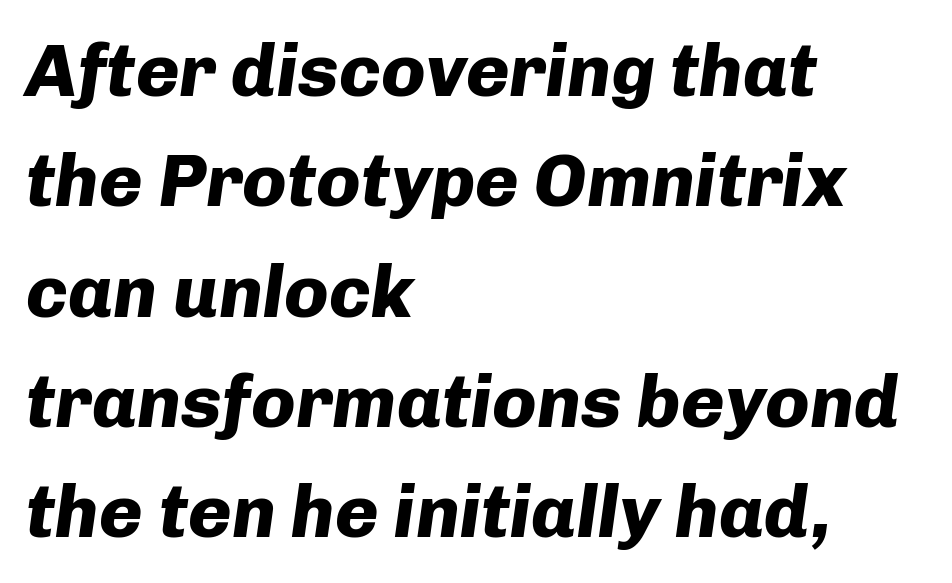
{"italic": "yes", "lean": "right", "slant_degrees": 8, "bold": "yes", "weight": "heavy", "width": "normal", "stroke_contrast": "low", "x_height": "medium", "monospaced": "no", "underline": "no", "align": "left", "line_spacing": "normal", "line_spacing_ratio": 1.49, "letter_spacing": "normal", "letter_spacing_em": 0.0, "glyph_px": 74}
